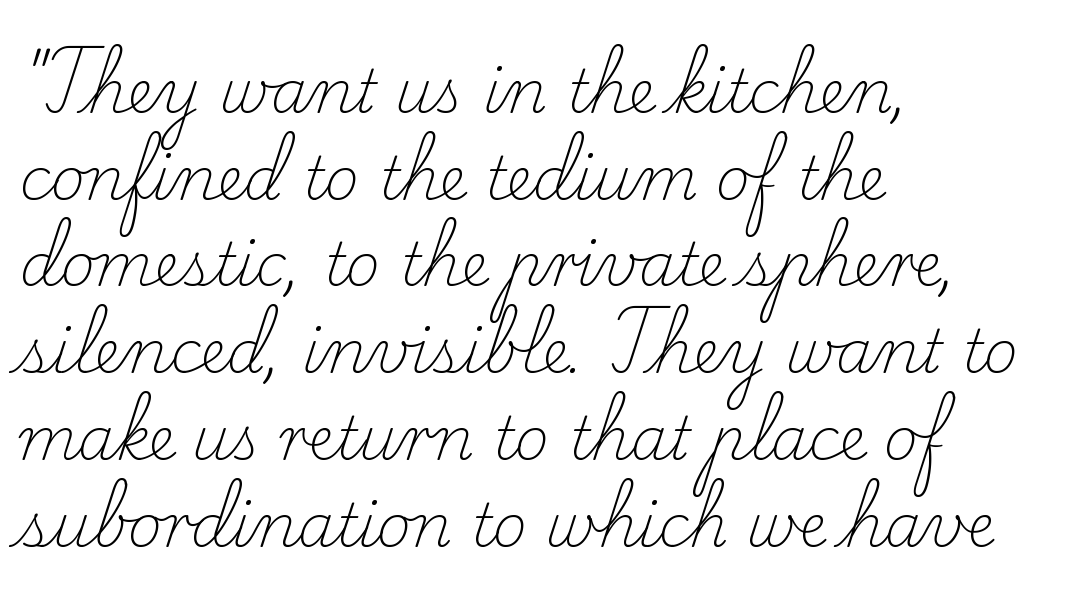
Descenders are the only things crossing below the line. Where is the straight margin? On the left. The passage shown stacks its lines at a standard gap. Think of a printed novel: that variable character pitch is what you see here. Weight class: somewhere from thin through regular.
